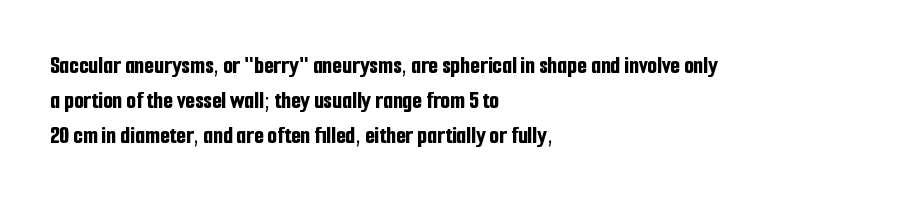
{"italic": "no", "bold": "yes", "underline": "no", "align": "left", "line_spacing": "normal", "line_spacing_ratio": 1.4, "letter_spacing": "normal", "letter_spacing_em": 0.0, "glyph_px": 25}
